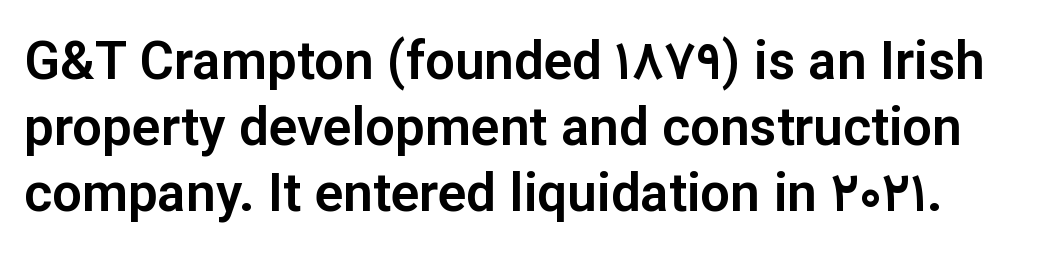
Q: Is the text italic (slanted)? A: No, it is upright.
Q: Is the typeface a serif or a sans-serif typeface? A: Sans-serif.
Q: Is the text underlined? A: No.
Q: Is the spacing between letters normal or unusually wide? A: Normal.
Q: Is the spacing between lines tight, normal or loose? A: Normal.
Q: Width (condensed, normal, or wide)? A: Normal.
Q: Stroke contrast? A: Low.
Q: x-height? A: Medium.
Q: Monospaced? A: No.
